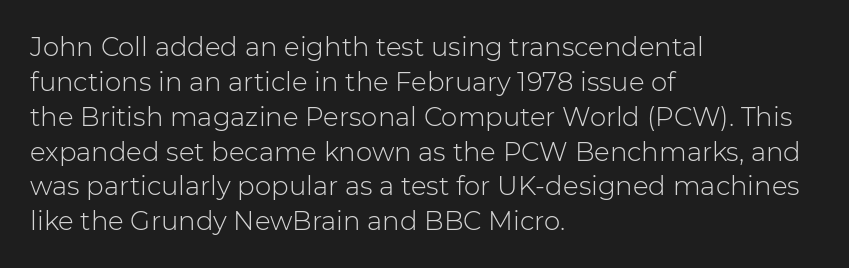
Q: Is the text bold? A: No.
Q: Is the text italic (slanted)? A: No, it is upright.
Q: Is the text underlined? A: No.
Q: How is the paragraph aligned? A: Left-aligned.
Q: Is the spacing between letters normal or unusually wide? A: Normal.
Q: Is the spacing between lines tight, normal or loose? A: Normal.
